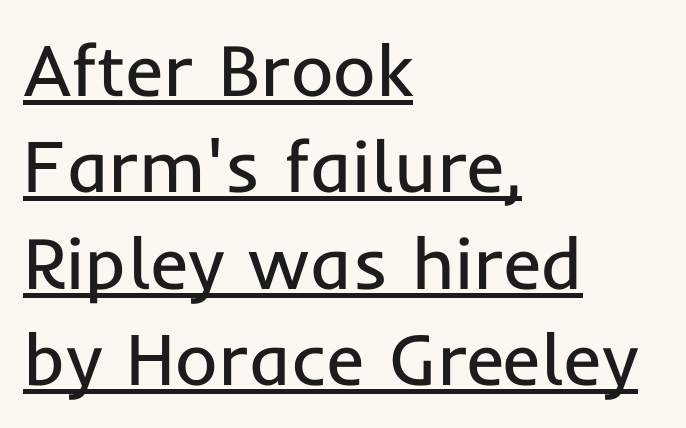
Varying glyph widths throughout — classic text-font behaviour. Caption: standard tracking, unaltered. This is roman type, the default non-slanted kind. Compared with a centered layout, this one pins lines to the left instead. I'd call this a sans setting — the letters go barefoot.
